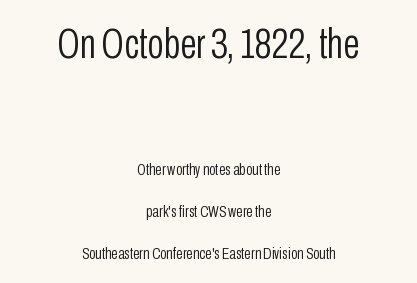
Alignment: centered. Check where the strokes stop: nothing finishes them off — pure sans. Upright lettering throughout. Each letter keeps its own natural width here, so spacing adapts to shape. No extra tracking has been applied to these lines.
